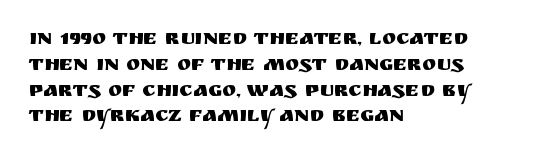
Underline: absent. This rendering uses left alignment, leaving the right contour irregular. A typesetter would mark this as roman, not italic. In terms of letterspacing, this is plain default setting.
